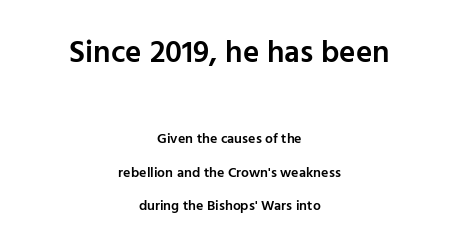
Q: Is the text bold? A: Semi-bold.
Q: Is the text italic (slanted)? A: No, it is upright.
Q: Is the typeface a serif or a sans-serif typeface? A: Sans-serif.
Q: Is the text underlined? A: No.
Q: How is the paragraph aligned? A: Centered.
Q: Is the spacing between letters normal or unusually wide? A: Normal.
Q: Is the spacing between lines tight, normal or loose? A: Loose.
Q: Which block of text is set in a larger size, the first (top) or the second (bottom)? A: The first (top) one.
Q: Width (condensed, normal, or wide)? A: Normal.
Q: Stroke contrast? A: Low.
Q: x-height? A: Medium.
Q: Monospaced? A: No.
